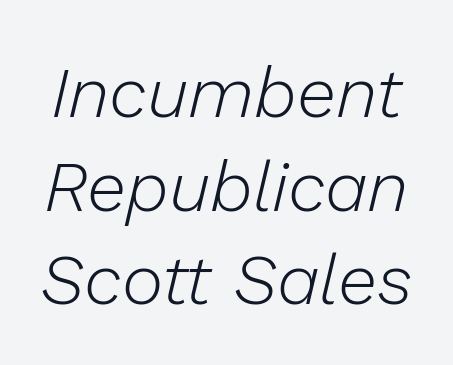
Do the characters align in a grid? No, the font is proportional. Rendered with sloped, italic letterforms. Stroke mass is kept to a normal reading level or below. Regarding leading, the lines here are spaced in the standard way. Type without underlining.
